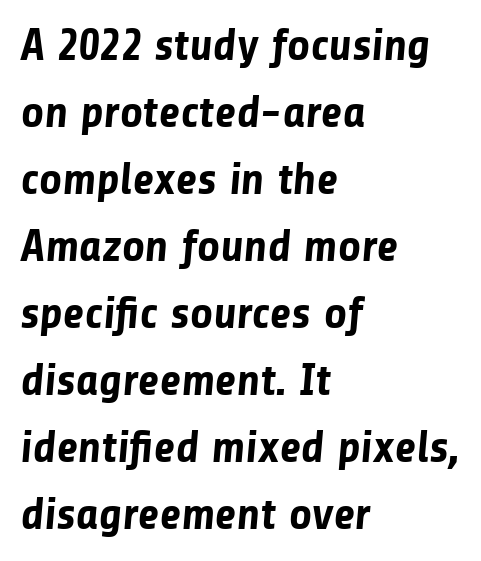
{"serif": "no", "bold": "yes", "weight": "bold", "width": "normal", "stroke_contrast": "low", "x_height": "medium", "monospaced": "no", "underline": "no", "align": "left", "line_spacing": "normal", "line_spacing_ratio": 1.49, "letter_spacing": "normal", "letter_spacing_em": 0.0, "glyph_px": 45}
